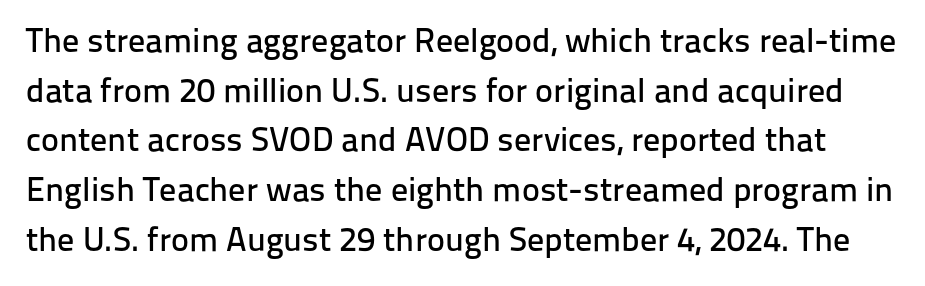
This sample has the flowing, uneven cadence of proportional lettering. These lines were composed using upright roman letters. Glance below the letters and you will spot only blank space. Look at the tracking — it's just the regular setting, nothing added.
